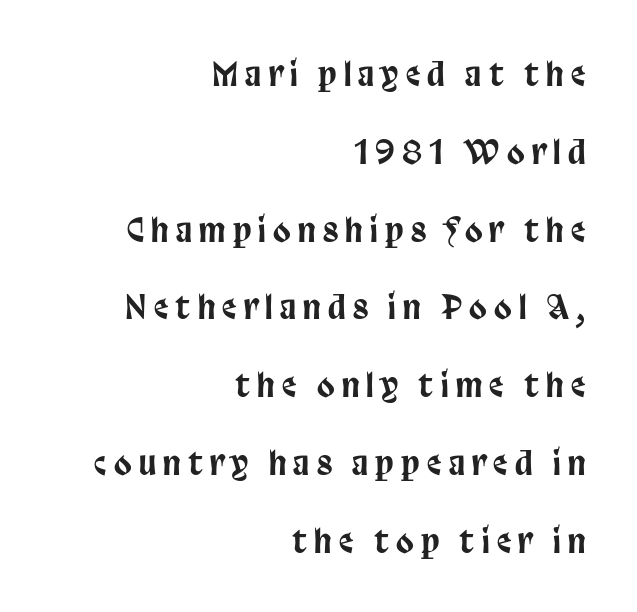
A typesetter would call this leading open, well beyond the default. Loose tracking; the words dissolve into strings of separated letters. The paragraph has a hard right edge and a soft left edge. The space beneath each line is pristine and unruled. A typesetter would label this face a sans.
